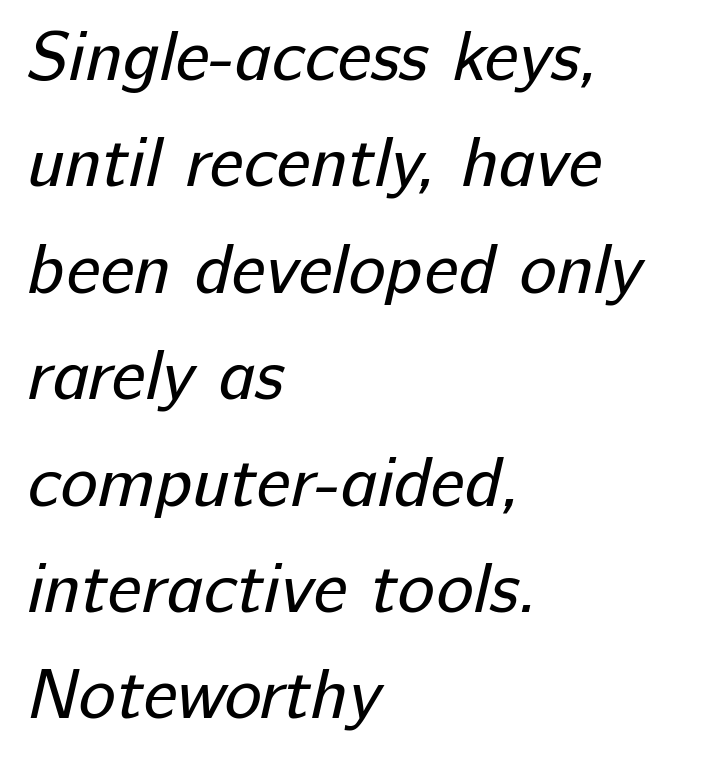
{"serif": "no", "bold": "no", "weight": "regular", "width": "normal", "stroke_contrast": "low", "x_height": "medium", "monospaced": "no", "underline": "no", "align": "left", "line_spacing": "normal", "line_spacing_ratio": 1.52, "letter_spacing": "normal", "letter_spacing_em": 0.0, "glyph_px": 70}
